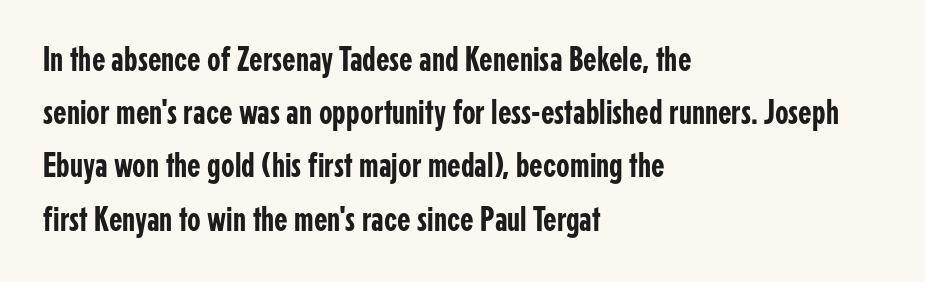
{"serif": "no", "italic": "no", "width": "condensed", "stroke_contrast": "low", "x_height": "medium", "monospaced": "no", "underline": "no", "align": "left", "line_spacing": "normal", "line_spacing_ratio": 1.52, "letter_spacing": "normal", "letter_spacing_em": 0.0, "glyph_px": 35}
